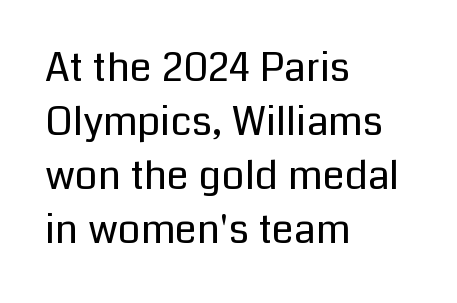
{"serif": "no", "italic": "no", "bold": "no", "weight": "regular", "width": "normal", "stroke_contrast": "low", "x_height": "medium", "monospaced": "no", "underline": "no", "align": "left", "line_spacing": "normal", "line_spacing_ratio": 1.35, "letter_spacing": "normal", "letter_spacing_em": 0.0, "glyph_px": 40}
